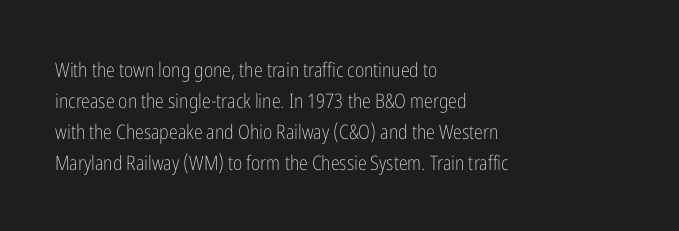
Q: Is the text bold? A: No.
Q: Is the text italic (slanted)? A: No, it is upright.
Q: Is the text underlined? A: No.
Q: How is the paragraph aligned? A: Left-aligned.
Q: Is the spacing between letters normal or unusually wide? A: Normal.
Q: Is the spacing between lines tight, normal or loose? A: Normal.
